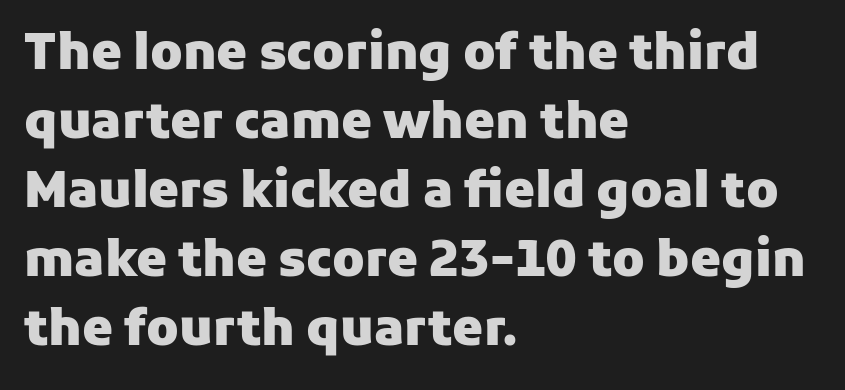
The image shows 49 px heavy sans-serif type, upright; set left-aligned, normal line spacing (1.41x), normal letter spacing, not underlined; low stroke contrast and a medium x-height.
